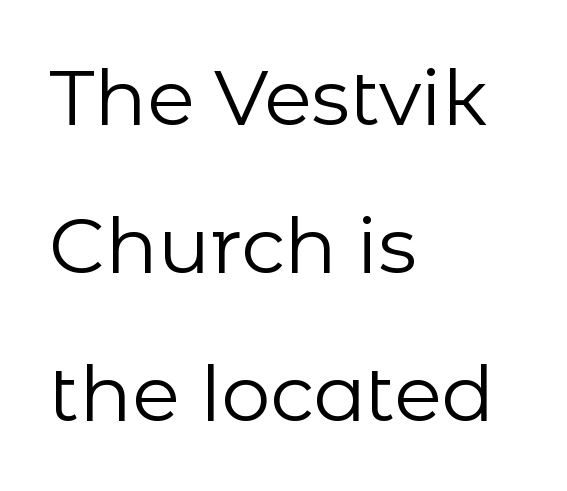
{"serif": "no", "italic": "no", "bold": "no", "weight": "regular", "width": "normal", "stroke_contrast": "low", "x_height": "medium", "monospaced": "no", "underline": "no", "align": "left", "line_spacing": "loose", "line_spacing_ratio": 1.9, "letter_spacing": "normal", "letter_spacing_em": 0.0, "glyph_px": 78}
